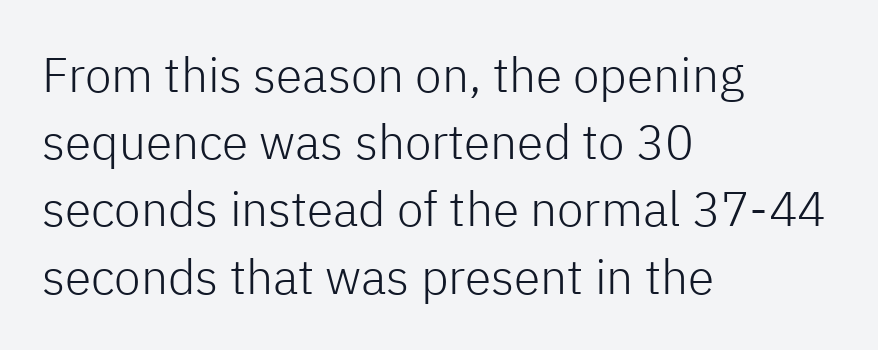
Q: Is the text bold? A: No.
Q: Is the text italic (slanted)? A: No, it is upright.
Q: Is the typeface a serif or a sans-serif typeface? A: Sans-serif.
Q: Is the text underlined? A: No.
Q: How is the paragraph aligned? A: Left-aligned.
Q: Is the spacing between letters normal or unusually wide? A: Normal.
Q: Is the spacing between lines tight, normal or loose? A: Normal.
Q: Width (condensed, normal, or wide)? A: Normal.
Q: Stroke contrast? A: Low.
Q: x-height? A: Medium.
Q: Monospaced? A: No.
